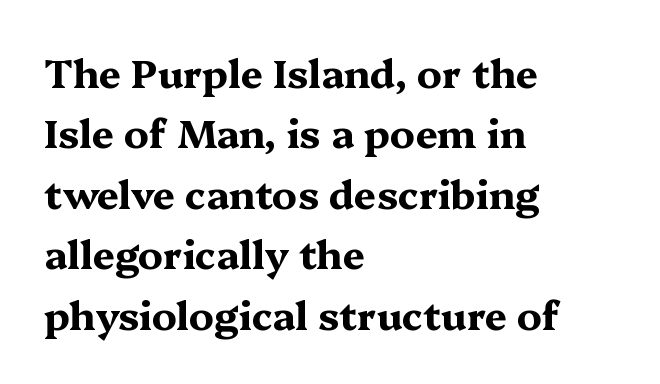
{"serif": "yes", "italic": "no", "bold": "yes", "weight": "bold", "width": "wide", "stroke_contrast": "medium", "x_height": "medium", "monospaced": "no", "underline": "no", "align": "left", "line_spacing": "normal", "line_spacing_ratio": 1.55, "letter_spacing": "normal", "letter_spacing_em": 0.0, "glyph_px": 39}
